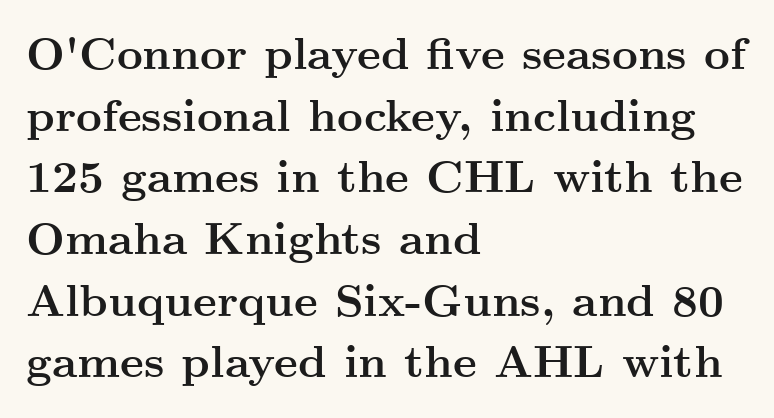
The passage shown has conventional tracking throughout. As a designer I'd log this as weight 700, bold. Type style note: has serifs. Quick note: not italic, upright. Do the characters align in a grid? No, the font is proportional.
